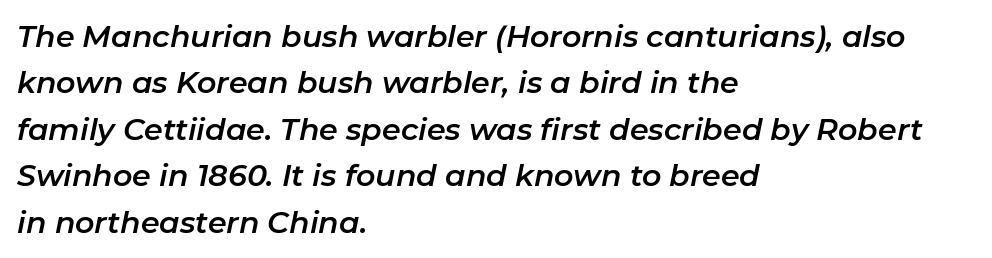
Q: Is the text italic (slanted)? A: Yes, it leans right by about 11 degrees.
Q: Is the text underlined? A: No.
Q: How is the paragraph aligned? A: Left-aligned.
Q: Is the spacing between letters normal or unusually wide? A: Normal.
Q: Is the spacing between lines tight, normal or loose? A: Normal.
Q: Width (condensed, normal, or wide)? A: Normal.
Q: Stroke contrast? A: Low.
Q: x-height? A: Medium.
Q: Monospaced? A: No.
